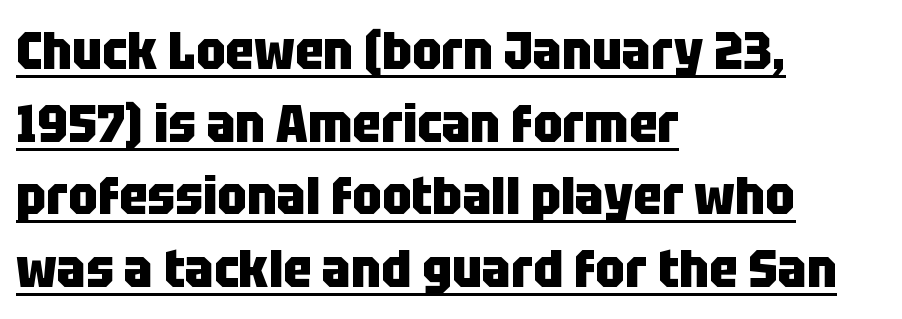
The passage shown stacks its lines at a standard gap. When letters stand straight like this, we call the style roman or upright. Heavy-handed strokes throughout: this text is bold. The lines in this sample share a left origin and differ only in where they stop. No feet cap the strokes, marking this as sans-serif type. Here the designer chose a conventional face with non-uniform glyph widths.
